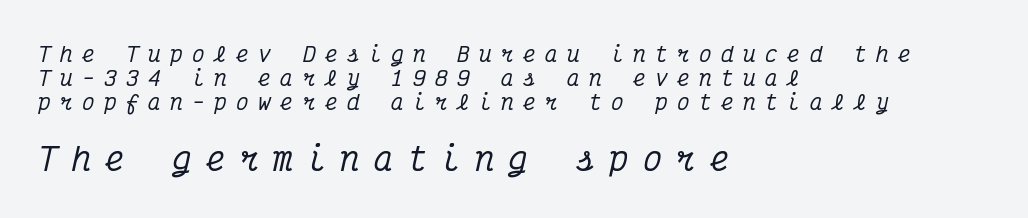
Q: Is the text italic (slanted)? A: Yes, it leans right by about 12 degrees.
Q: Is the typeface a serif or a sans-serif typeface? A: Serif.
Q: Is the text underlined? A: No.
Q: How is the paragraph aligned? A: Left-aligned.
Q: Is the spacing between letters normal or unusually wide? A: Unusually wide.
Q: Is the spacing between lines tight, normal or loose? A: Tight.
Q: Which block of text is set in a larger size, the first (top) or the second (bottom)? A: The second (bottom) one.
Q: Width (condensed, normal, or wide)? A: Condensed.
Q: Stroke contrast? A: Medium.
Q: x-height? A: Medium.
Q: Monospaced? A: Yes.
